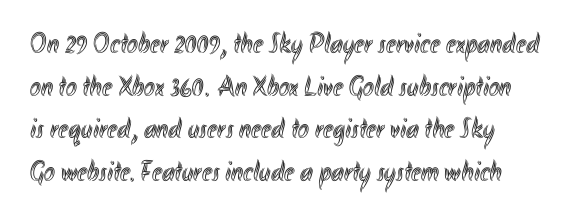
Students, observe: this is what conventionally led text looks like. No word sits above an underline. Standard letterfit; no display-style spreading of the glyphs. Looks like regular typesetting: each glyph gets only the width it needs.
